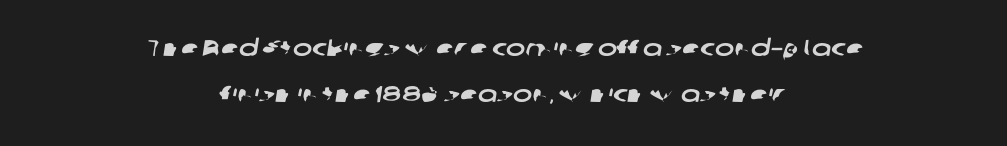
A typesetter would call this zero additional tracking. Reading down the block, each line starts at a different indent, mirrored at its end. Just letters on the line, the space beneath them empty. The designer dialed line spacing up above the default.
